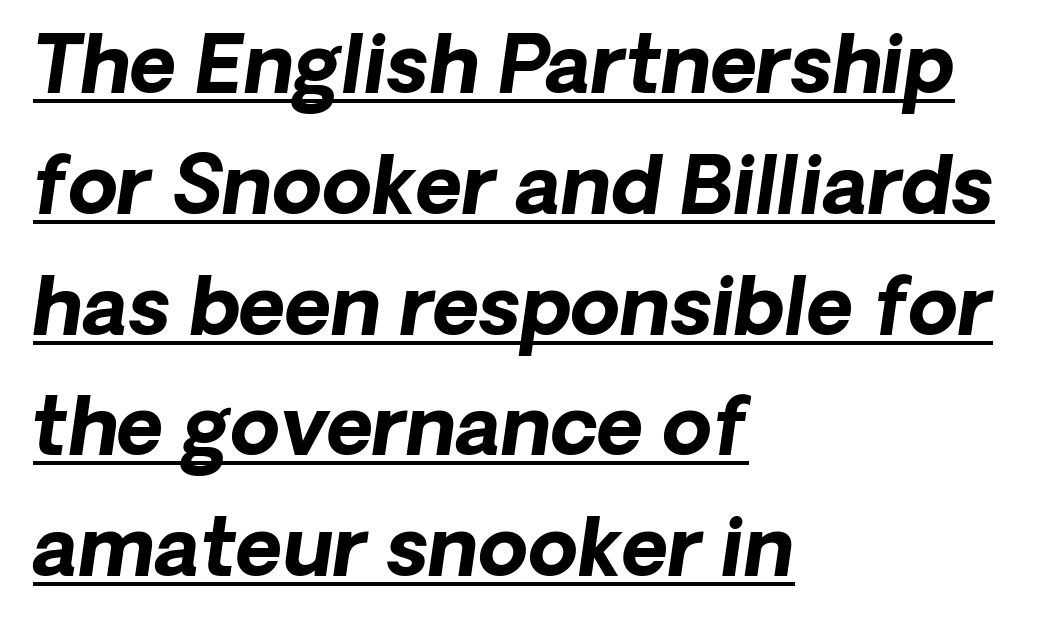
{"italic": "yes", "lean": "right", "slant_degrees": 8, "bold": "yes", "weight": "bold", "width": "normal", "stroke_contrast": "low", "x_height": "medium", "monospaced": "no", "underline": "yes", "align": "left", "line_spacing": "normal", "line_spacing_ratio": 1.51, "letter_spacing": "normal", "letter_spacing_em": 0.0, "glyph_px": 80}
